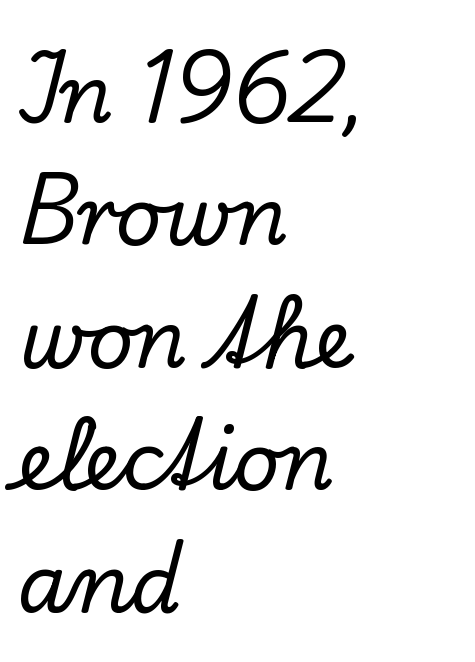
{"serif": "yes", "width": "normal", "stroke_contrast": "low", "x_height": "small", "monospaced": "no", "underline": "no", "align": "left", "line_spacing": "normal", "line_spacing_ratio": 1.53, "letter_spacing": "normal", "letter_spacing_em": 0.0, "glyph_px": 80}
